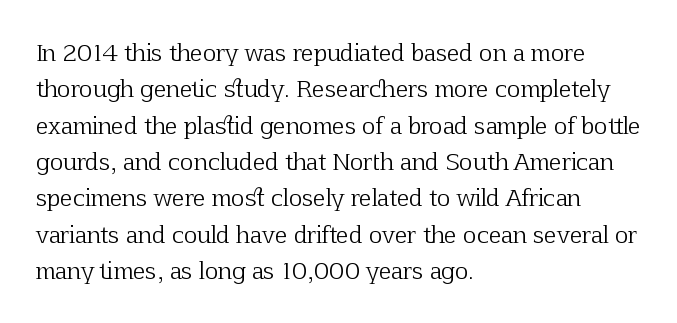
Compared with typical paragraphs, the rows here are spaced about the same. The letterforms sit at book weight or below. Ascenders rise straight up at ninety degrees. The lines are quadded left. Check the space under the baseline: it is left empty. Tracking value appears to be zero — textbook default spacing.
